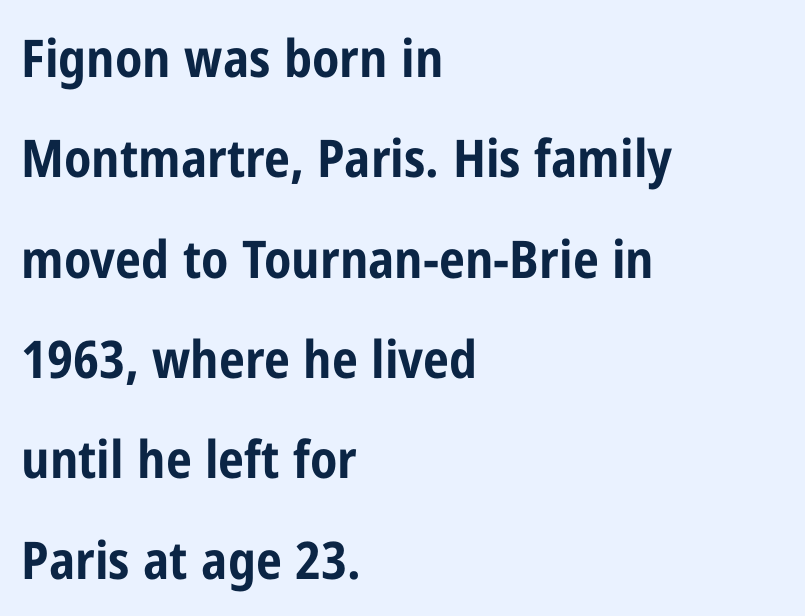
The image shows 52 px bold, condensed sans-serif type, upright; set left-aligned, loose line spacing (1.93x), normal letter spacing, not underlined; low stroke contrast and a medium x-height.
